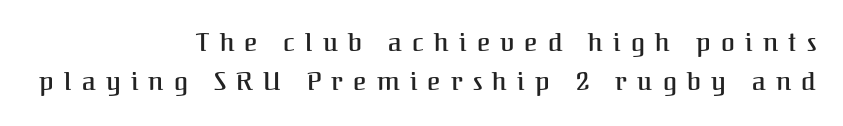
The image shows 25 px text type, upright; set right-aligned, normal line spacing (1.58x), unusually wide letter spacing (+0.41 em), not underlined.
